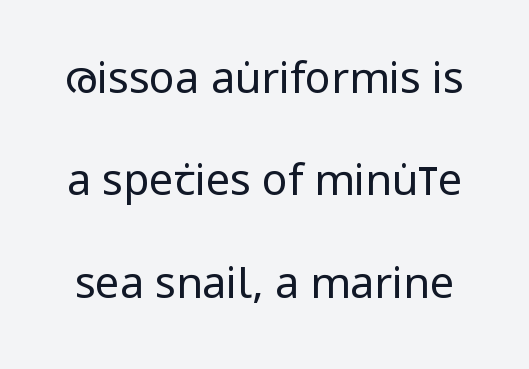
Q: Is the text bold? A: No.
Q: Is the text italic (slanted)? A: No, it is upright.
Q: Is the typeface a serif or a sans-serif typeface? A: Sans-serif.
Q: Is the text underlined? A: No.
Q: Is the spacing between letters normal or unusually wide? A: Normal.
Q: Is the spacing between lines tight, normal or loose? A: Loose.
Q: Width (condensed, normal, or wide)? A: Condensed.
Q: Stroke contrast? A: Low.
Q: x-height? A: Large.
Q: Monospaced? A: No.
